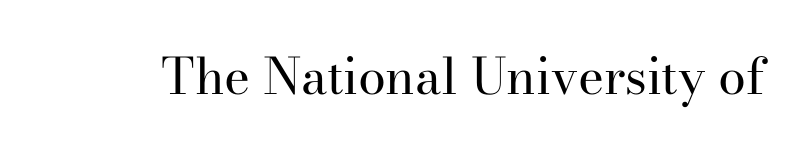
Q: Is the text bold? A: No.
Q: Is the text italic (slanted)? A: No, it is upright.
Q: Is the typeface a serif or a sans-serif typeface? A: Serif.
Q: Is the text underlined? A: No.
Q: Is the spacing between letters normal or unusually wide? A: Normal.
Q: Width (condensed, normal, or wide)? A: Normal.
Q: Stroke contrast? A: High.
Q: x-height? A: Small.
Q: Monospaced? A: No.
